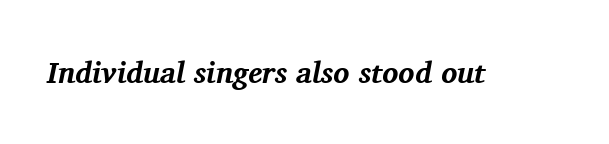
The image shows 30 px bold serif type, italic (leaning right); set normal letter spacing, not underlined; medium stroke contrast and a medium x-height.
